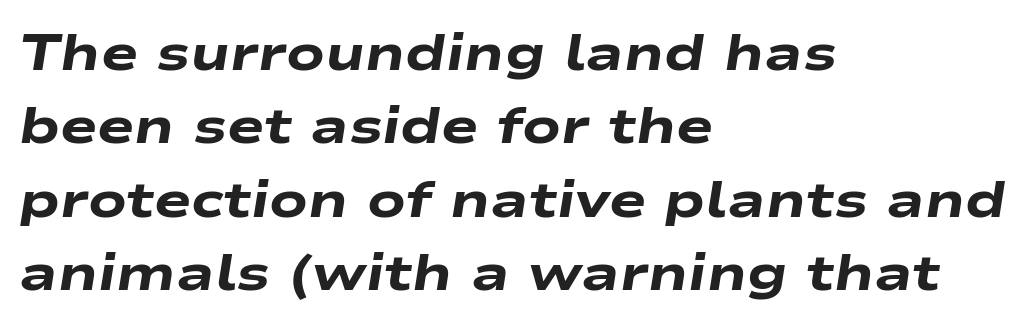
{"italic": "yes", "lean": "right", "slant_degrees": 9, "bold": "yes", "weight": "heavy", "width": "wide", "stroke_contrast": "low", "x_height": "medium", "monospaced": "no", "underline": "no", "align": "left", "line_spacing": "normal", "line_spacing_ratio": 1.47, "letter_spacing": "normal", "letter_spacing_em": 0.0, "glyph_px": 50}
